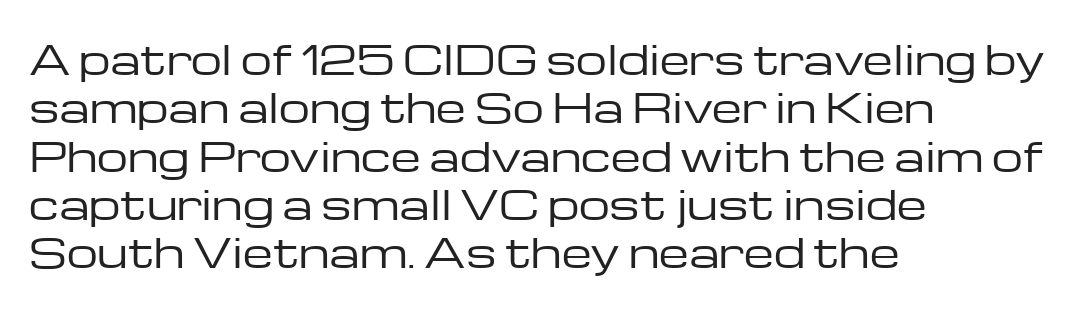
Q: Is the text bold? A: No.
Q: Is the text italic (slanted)? A: No, it is upright.
Q: Is the typeface a serif or a sans-serif typeface? A: Sans-serif.
Q: Is the text underlined? A: No.
Q: How is the paragraph aligned? A: Left-aligned.
Q: Is the spacing between letters normal or unusually wide? A: Normal.
Q: Width (condensed, normal, or wide)? A: Wide.
Q: Stroke contrast? A: Low.
Q: x-height? A: Medium.
Q: Monospaced? A: No.
